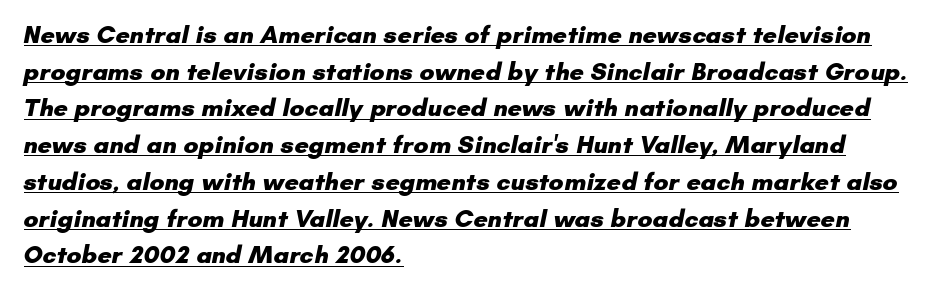
The image shows 25 px bold type; set left-aligned, normal line spacing (1.47x), normal letter spacing, underlined.
